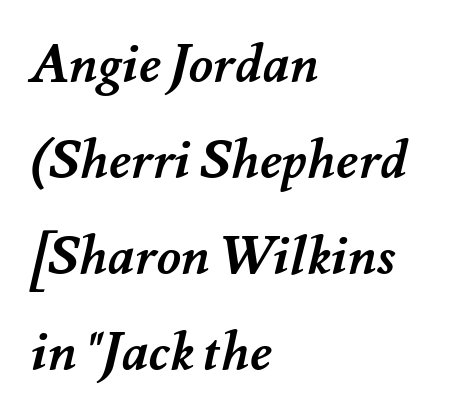
Q: Is the text bold? A: Yes.
Q: Is the text underlined? A: No.
Q: How is the paragraph aligned? A: Left-aligned.
Q: Is the spacing between letters normal or unusually wide? A: Normal.
Q: Width (condensed, normal, or wide)? A: Normal.
Q: Stroke contrast? A: Medium.
Q: x-height? A: Small.
Q: Monospaced? A: No.
